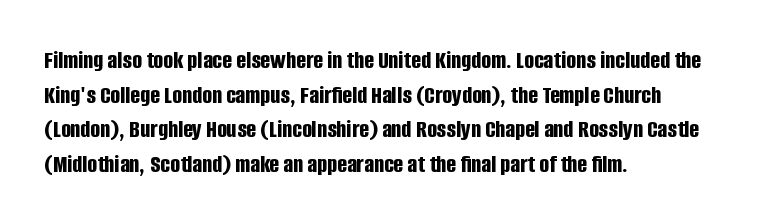
The image shows 26 px bold type, upright; set left-aligned, normal line spacing (1.33x), normal letter spacing, not underlined.
